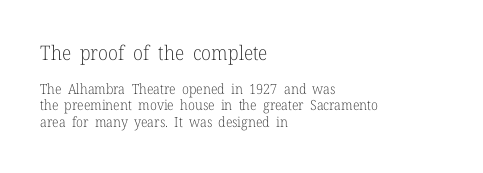
{"italic": "no", "bold": "no", "underline": "no", "align": "left", "line_spacing_ratio": 1.19, "letter_spacing": "normal", "letter_spacing_em": 0.0, "larger_block": "first", "size_ratio": 1.43, "glyph_px": 20}
